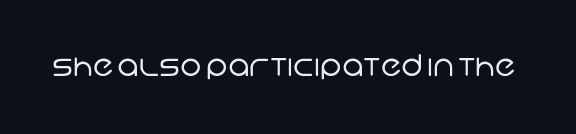
Do the characters align in a grid? No, the font is proportional. How are the letters spaced? Ordinarily, with no added tracking. Underline: absent. Serif or sans? Sans — the stroke terminals are bare.
